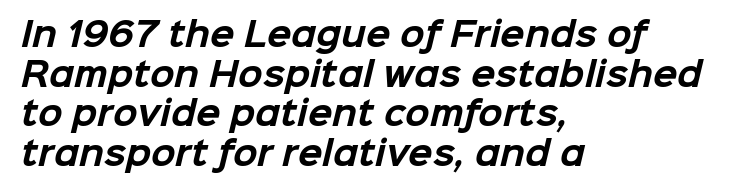
{"serif": "no", "bold": "yes", "weight": "bold", "width": "normal", "stroke_contrast": "low", "x_height": "medium", "monospaced": "no", "underline": "no", "align": "left", "line_spacing_ratio": 1.24, "letter_spacing": "normal", "letter_spacing_em": 0.0, "glyph_px": 32}
